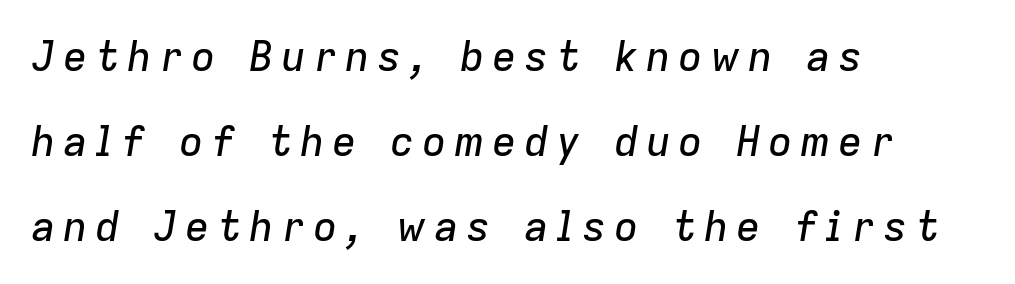
{"italic": "yes", "lean": "right", "slant_degrees": 9, "width": "normal", "stroke_contrast": "low", "x_height": "medium", "monospaced": "no", "underline": "no", "align": "left", "line_spacing": "loose", "line_spacing_ratio": 2.07, "glyph_px": 41}
